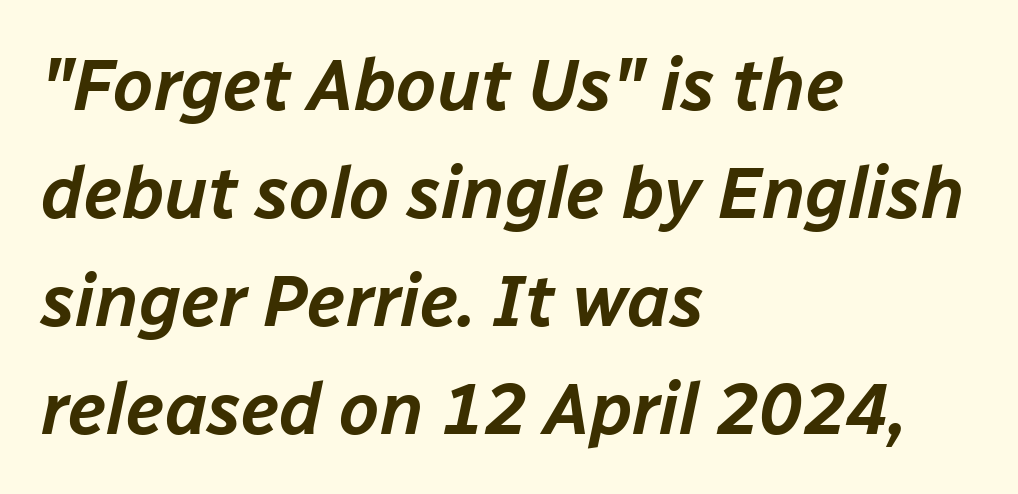
Q: Is the text italic (slanted)? A: Yes, it leans right by about 12 degrees.
Q: Is the text underlined? A: No.
Q: How is the paragraph aligned? A: Left-aligned.
Q: Is the spacing between letters normal or unusually wide? A: Normal.
Q: Is the spacing between lines tight, normal or loose? A: Normal.
Q: Width (condensed, normal, or wide)? A: Normal.
Q: Stroke contrast? A: Low.
Q: x-height? A: Medium.
Q: Monospaced? A: No.
